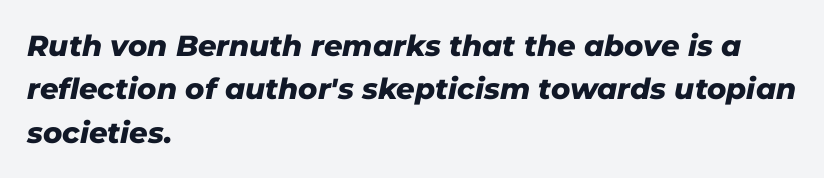
Q: Is the text bold? A: Yes.
Q: Is the text italic (slanted)? A: Yes, it leans right by about 11 degrees.
Q: Is the text underlined? A: No.
Q: How is the paragraph aligned? A: Left-aligned.
Q: Is the spacing between letters normal or unusually wide? A: Normal.
Q: Is the spacing between lines tight, normal or loose? A: Normal.
Q: Width (condensed, normal, or wide)? A: Normal.
Q: Stroke contrast? A: Low.
Q: x-height? A: Medium.
Q: Monospaced? A: No.
